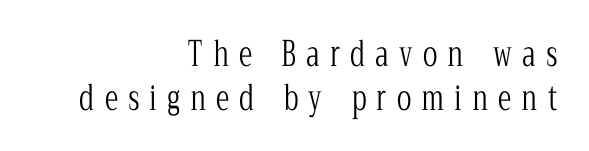
{"serif": "yes", "italic": "no", "bold": "no", "weight": "light", "width": "condensed", "stroke_contrast": "low", "x_height": "medium", "monospaced": "no", "underline": "no", "align": "right", "line_spacing": "normal", "line_spacing_ratio": 1.28, "letter_spacing": "wide", "letter_spacing_em": 0.3, "glyph_px": 34}
